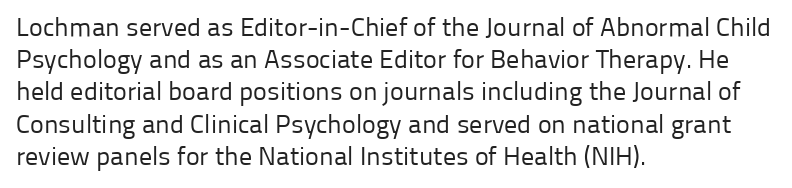
{"italic": "no", "bold": "no", "underline": "no", "align": "left", "line_spacing_ratio": 1.24, "letter_spacing": "normal", "letter_spacing_em": 0.0, "glyph_px": 26}
